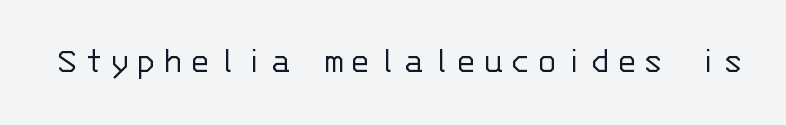
{"serif": "no", "italic": "no", "bold": "no", "weight": "light", "width": "normal", "stroke_contrast": "low", "x_height": "large", "monospaced": "yes", "underline": "no", "letter_spacing": "wide", "letter_spacing_em": 0.21, "glyph_px": 38}
